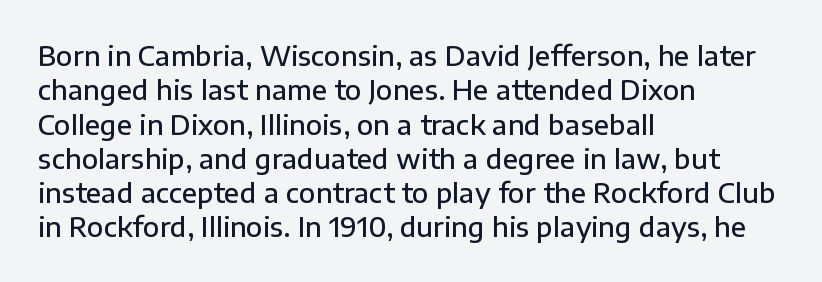
The image shows 27 px text type, upright; set left-aligned, normal line spacing (1.27x), normal letter spacing, not underlined.
